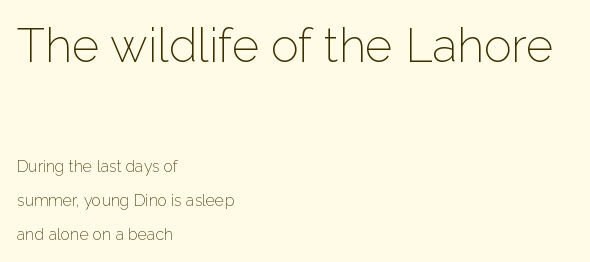
Q: Is the text bold? A: No.
Q: Is the text italic (slanted)? A: No, it is upright.
Q: Is the typeface a serif or a sans-serif typeface? A: Sans-serif.
Q: Is the text underlined? A: No.
Q: How is the paragraph aligned? A: Left-aligned.
Q: Is the spacing between letters normal or unusually wide? A: Normal.
Q: Is the spacing between lines tight, normal or loose? A: Loose.
Q: Which block of text is set in a larger size, the first (top) or the second (bottom)? A: The first (top) one.
Q: Width (condensed, normal, or wide)? A: Normal.
Q: Stroke contrast? A: Low.
Q: x-height? A: Medium.
Q: Monospaced? A: No.
